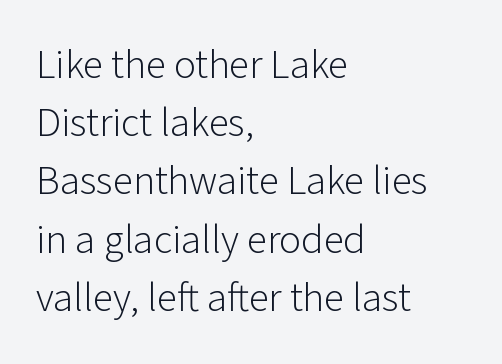
{"serif": "no", "italic": "no", "bold": "no", "weight": "light", "width": "normal", "stroke_contrast": "low", "x_height": "medium", "monospaced": "no", "underline": "no", "align": "left", "line_spacing": "normal", "line_spacing_ratio": 1.42, "letter_spacing": "normal", "letter_spacing_em": 0.0, "glyph_px": 41}
